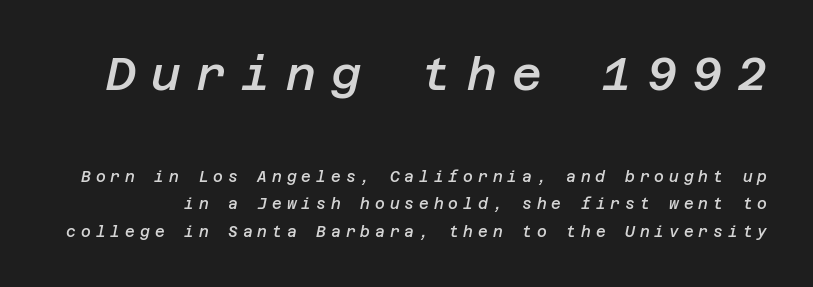
Size hierarchy here favors the leading block over the trailing one. These words are printed semibold, heavier than regular yet not bold. Check under the words: just untouched page. An italicized treatment has been applied to the whole sample. Observe the wide spacing: letters keep a clear distance from each other.
